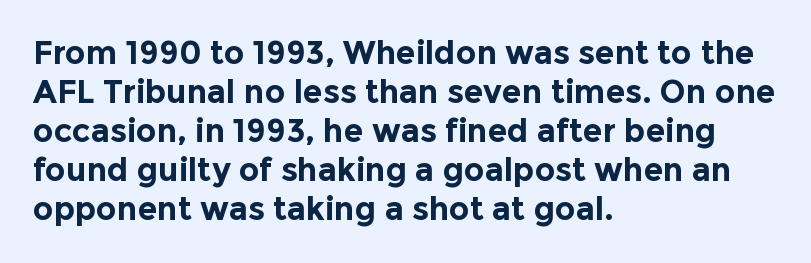
{"serif": "no", "italic": "no", "bold": "yes", "weight": "bold", "width": "normal", "x_height": "medium", "monospaced": "no", "underline": "no", "align": "left", "line_spacing_ratio": 1.22, "letter_spacing": "normal", "letter_spacing_em": 0.0, "glyph_px": 32}
